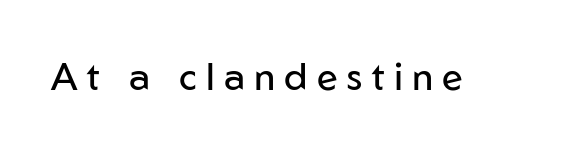
Q: Is the text bold? A: No.
Q: Is the text italic (slanted)? A: No, it is upright.
Q: Is the typeface a serif or a sans-serif typeface? A: Sans-serif.
Q: Is the text underlined? A: No.
Q: Is the spacing between letters normal or unusually wide? A: Unusually wide.
Q: Width (condensed, normal, or wide)? A: Normal.
Q: Stroke contrast? A: Low.
Q: x-height? A: Medium.
Q: Monospaced? A: No.
